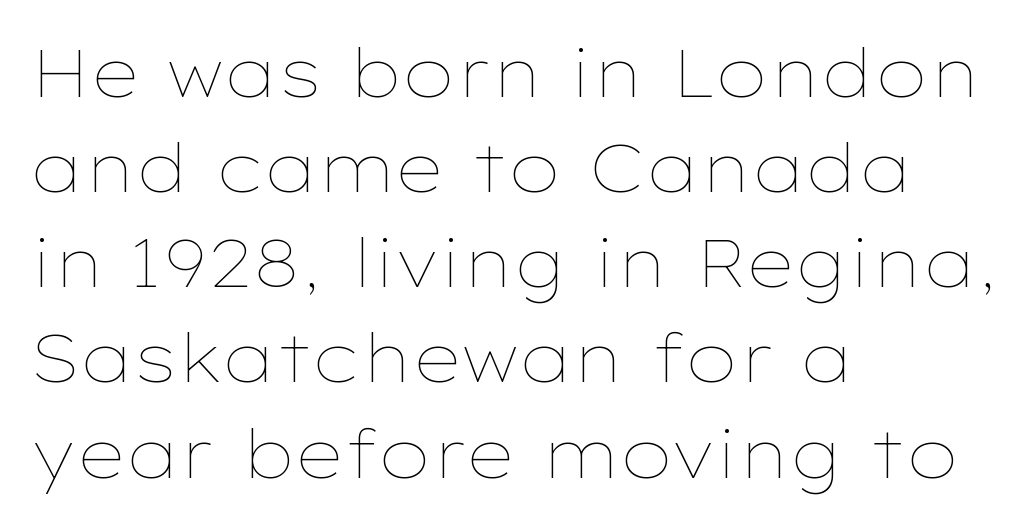
Nothing heavy about these letters — not bold at all. Here the designer chose a conventional face with non-uniform glyph widths. It's the straight-up-and-down kind of type. The baseline area is clear. Nobody touched the tracking dial on this one. Successive baselines arrive at the customary interval.
